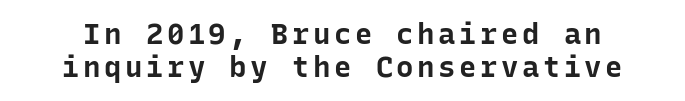
Q: Is the text bold? A: Yes.
Q: Is the text italic (slanted)? A: No, it is upright.
Q: Is the typeface a serif or a sans-serif typeface? A: Sans-serif.
Q: Is the text underlined? A: No.
Q: Is the spacing between lines tight, normal or loose? A: Tight.
Q: Width (condensed, normal, or wide)? A: Normal.
Q: Stroke contrast? A: Low.
Q: x-height? A: Medium.
Q: Monospaced? A: Yes.
